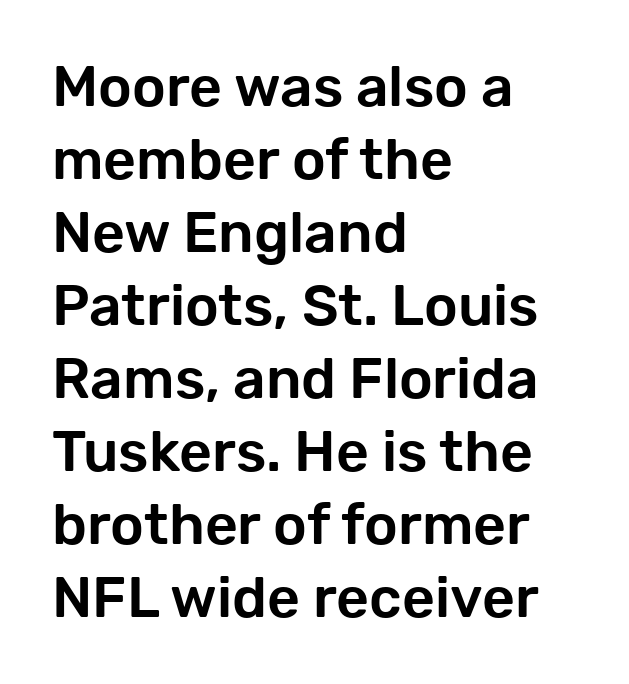
{"serif": "no", "italic": "no", "width": "normal", "stroke_contrast": "low", "x_height": "medium", "monospaced": "no", "underline": "no", "align": "left", "line_spacing": "normal", "line_spacing_ratio": 1.28, "letter_spacing": "normal", "letter_spacing_em": 0.0, "glyph_px": 57}
